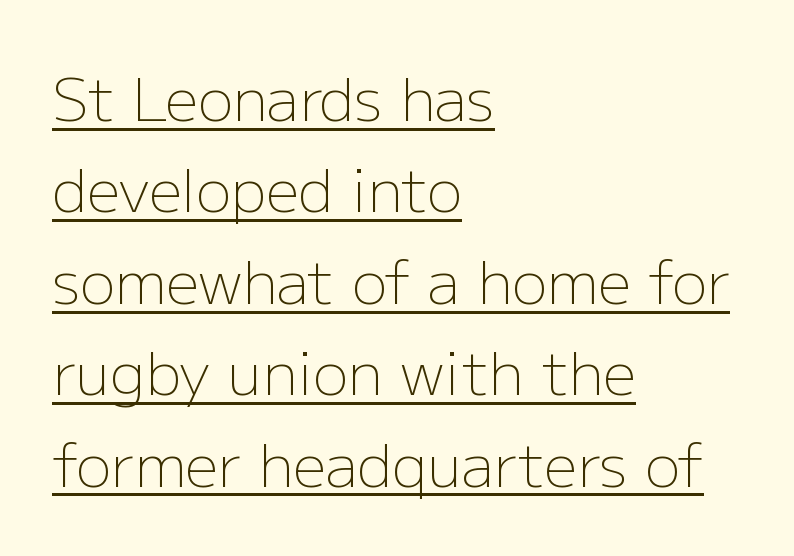
The image shows 59 px light sans-serif type, upright; set left-aligned, normal line spacing (1.55x), normal letter spacing, underlined; low stroke contrast and a medium x-height.
